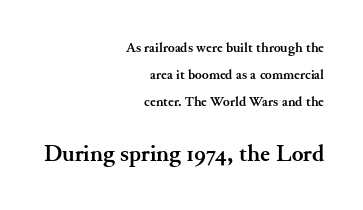
The image shows 24 px bold type, upright; set right-aligned, loose line spacing (1.94x), normal letter spacing, not underlined; the second (bottom) block is 1.71x larger.
